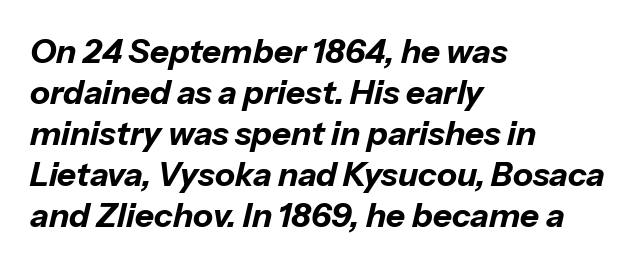
Nobody drew a line under any word here. What weight is shown? A full bold with thick strokes. The passage shown is typed in a proportional face where columns would drift. What stands out about the letter spacing? Nothing — it is the standard amount. The lines in this sample share a left origin and differ only in where they stop.
